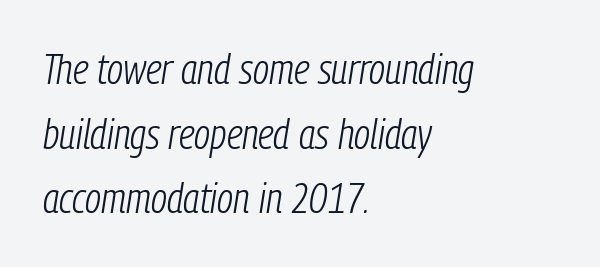
{"italic": "yes", "lean": "right", "slant_degrees": 9, "bold": "no", "weight": "light", "width": "condensed", "stroke_contrast": "low", "x_height": "medium", "monospaced": "no", "underline": "no", "align": "left", "line_spacing": "normal", "line_spacing_ratio": 1.54, "letter_spacing": "normal", "letter_spacing_em": 0.0, "glyph_px": 42}
